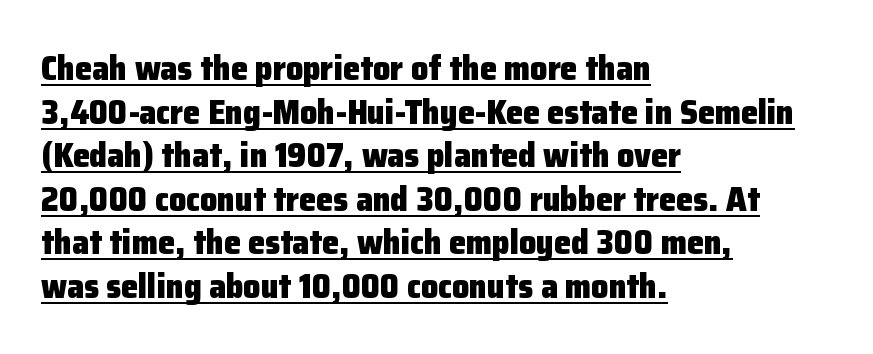
Q: Is the text bold? A: Yes.
Q: Is the text italic (slanted)? A: No, it is upright.
Q: Is the typeface a serif or a sans-serif typeface? A: Sans-serif.
Q: Is the text underlined? A: Yes.
Q: How is the paragraph aligned? A: Left-aligned.
Q: Is the spacing between letters normal or unusually wide? A: Normal.
Q: Is the spacing between lines tight, normal or loose? A: Normal.
Q: Width (condensed, normal, or wide)? A: Normal.
Q: Stroke contrast? A: Low.
Q: x-height? A: Medium.
Q: Monospaced? A: No.
